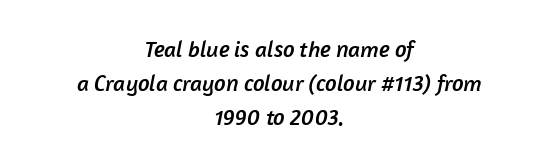
Reading down the column, the eye jumps a familiar distance to each next line. This sample is center-justified, so both line endings float freely. The glyphs are unaccompanied by any horizontal stroke below them. Look at the tracking — it's just the regular setting, nothing added.
